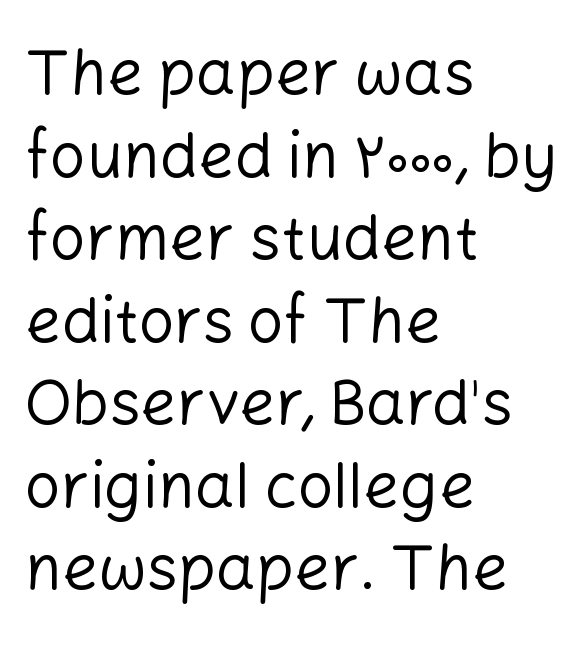
{"serif": "no", "italic": "no", "bold": "no", "weight": "regular", "width": "normal", "stroke_contrast": "low", "x_height": "medium", "monospaced": "no", "underline": "no", "align": "left", "line_spacing": "normal", "line_spacing_ratio": 1.31, "letter_spacing": "normal", "letter_spacing_em": 0.0, "glyph_px": 63}
